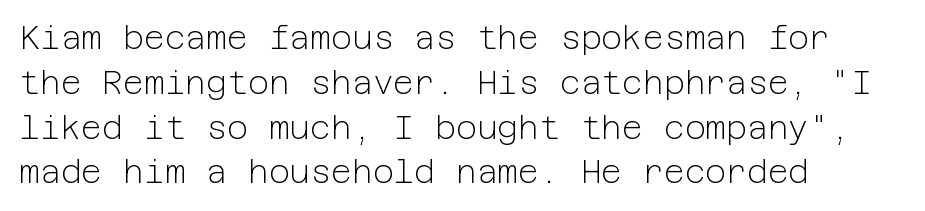
Q: Is the text bold? A: No.
Q: Is the text italic (slanted)? A: No, it is upright.
Q: Is the typeface a serif or a sans-serif typeface? A: Sans-serif.
Q: Is the text underlined? A: No.
Q: How is the paragraph aligned? A: Left-aligned.
Q: Is the spacing between letters normal or unusually wide? A: Normal.
Q: Is the spacing between lines tight, normal or loose? A: Normal.
Q: Width (condensed, normal, or wide)? A: Normal.
Q: Stroke contrast? A: Low.
Q: x-height? A: Medium.
